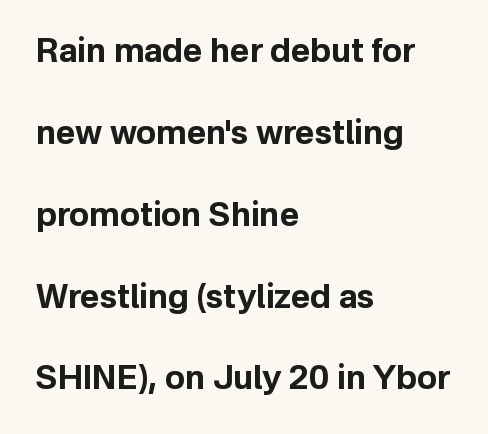
The image shows 33 px bold sans-serif type, upright; set left-aligned, loose line spacing (2.48x), normal letter spacing, not underlined; low stroke contrast and a medium x-height.
